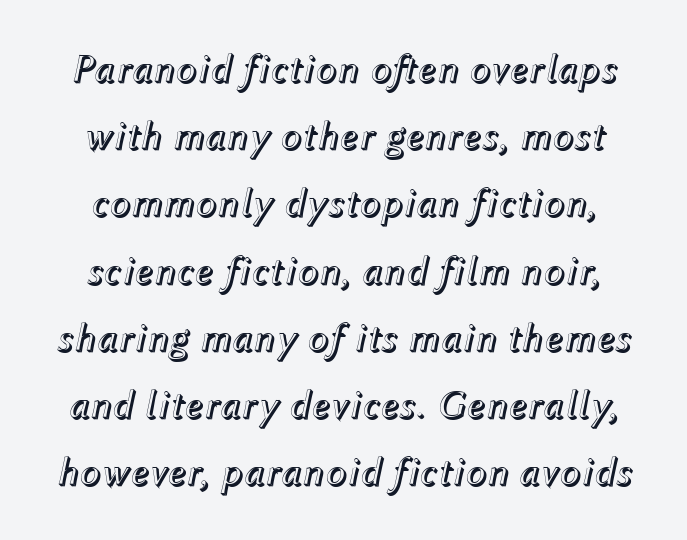
Q: Is the text italic (slanted)? A: Yes, it leans right by about 12 degrees.
Q: Is the text underlined? A: No.
Q: Is the spacing between letters normal or unusually wide? A: Normal.
Q: Is the spacing between lines tight, normal or loose? A: Normal.
Q: Width (condensed, normal, or wide)? A: Normal.
Q: x-height? A: Medium.
Q: Monospaced? A: No.
